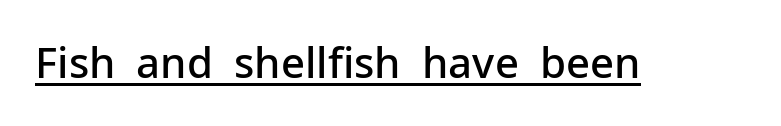
Q: Is the text bold? A: Semi-bold.
Q: Is the text italic (slanted)? A: No, it is upright.
Q: Is the typeface a serif or a sans-serif typeface? A: Sans-serif.
Q: Is the text underlined? A: Yes.
Q: Is the spacing between letters normal or unusually wide? A: Normal.
Q: Width (condensed, normal, or wide)? A: Normal.
Q: Stroke contrast? A: Low.
Q: x-height? A: Medium.
Q: Monospaced? A: No.
